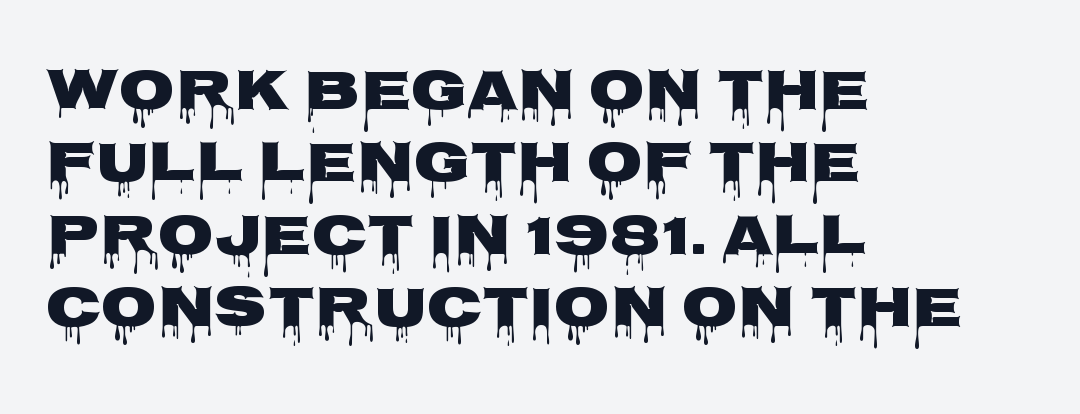
{"serif": "no", "italic": "no", "bold": "yes", "weight": "heavy", "width": "wide", "stroke_contrast": "low", "x_height": "large", "monospaced": "no", "underline": "no", "align": "left", "line_spacing": "normal", "line_spacing_ratio": 1.25, "letter_spacing": "normal", "letter_spacing_em": 0.0, "glyph_px": 58}
